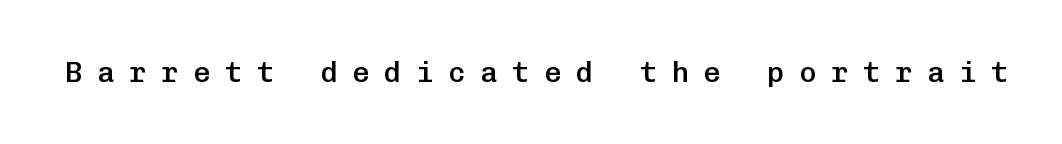
Here the designer chose a console-style face with uniform glyph widths. You could only call the tracking loose — the letters float apart. Examine the stroke ends and you'll find no serifs. Typesetter's note: demi weight, one step under bold.
